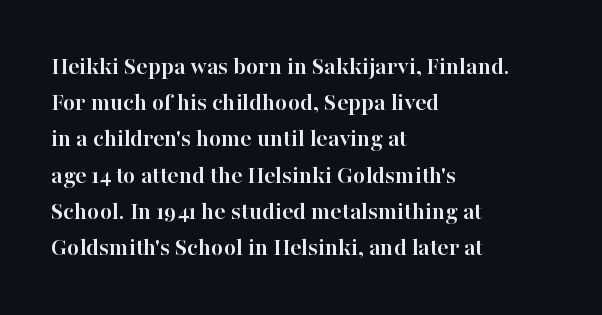
The image shows 25 px bold type, upright; set left-aligned, normal line spacing (1.45x), normal letter spacing, not underlined.
